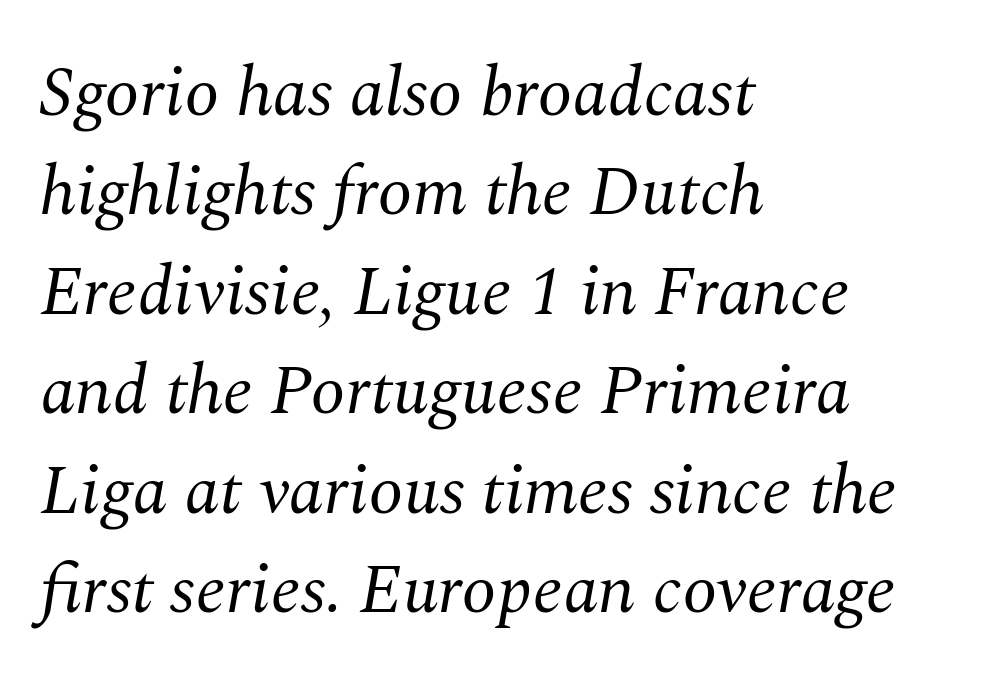
Q: Is the text bold? A: No.
Q: Is the text italic (slanted)? A: Yes, it leans right by about 10 degrees.
Q: Is the typeface a serif or a sans-serif typeface? A: Serif.
Q: Is the text underlined? A: No.
Q: How is the paragraph aligned? A: Left-aligned.
Q: Is the spacing between letters normal or unusually wide? A: Normal.
Q: Is the spacing between lines tight, normal or loose? A: Normal.
Q: Width (condensed, normal, or wide)? A: Normal.
Q: Stroke contrast? A: Medium.
Q: x-height? A: Medium.
Q: Monospaced? A: No.
